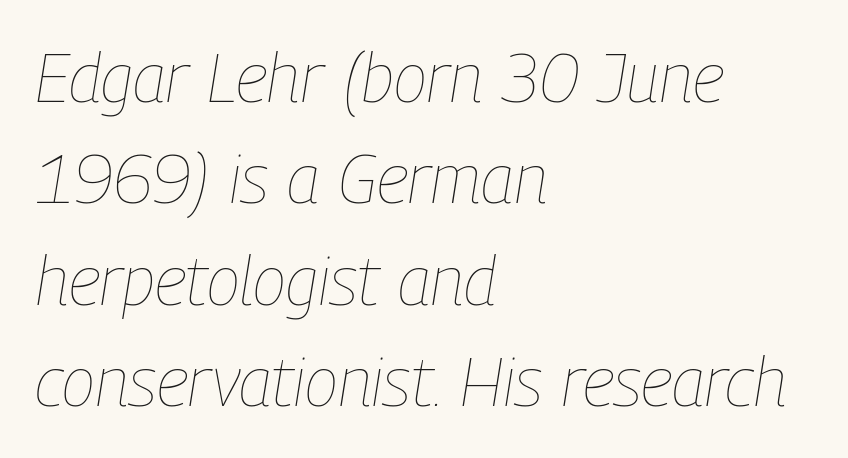
Q: Is the text bold? A: No.
Q: Is the text italic (slanted)? A: Yes, it leans right by about 9 degrees.
Q: Is the text underlined? A: No.
Q: How is the paragraph aligned? A: Left-aligned.
Q: Is the spacing between letters normal or unusually wide? A: Normal.
Q: Is the spacing between lines tight, normal or loose? A: Normal.
Q: Width (condensed, normal, or wide)? A: Condensed.
Q: Stroke contrast? A: Low.
Q: x-height? A: Medium.
Q: Monospaced? A: No.
